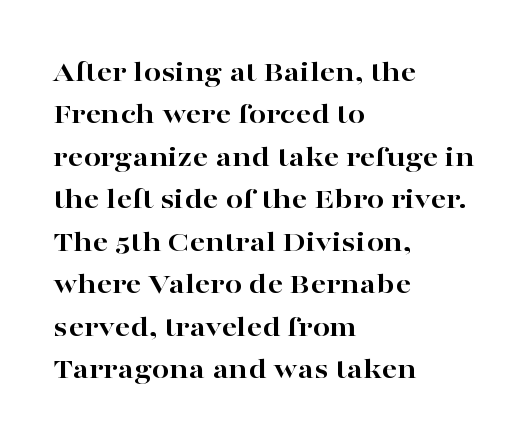
The image shows 31 px bold, wide serif type, upright; set left-aligned, normal line spacing (1.37x), normal letter spacing, not underlined; high stroke contrast and a medium x-height.
